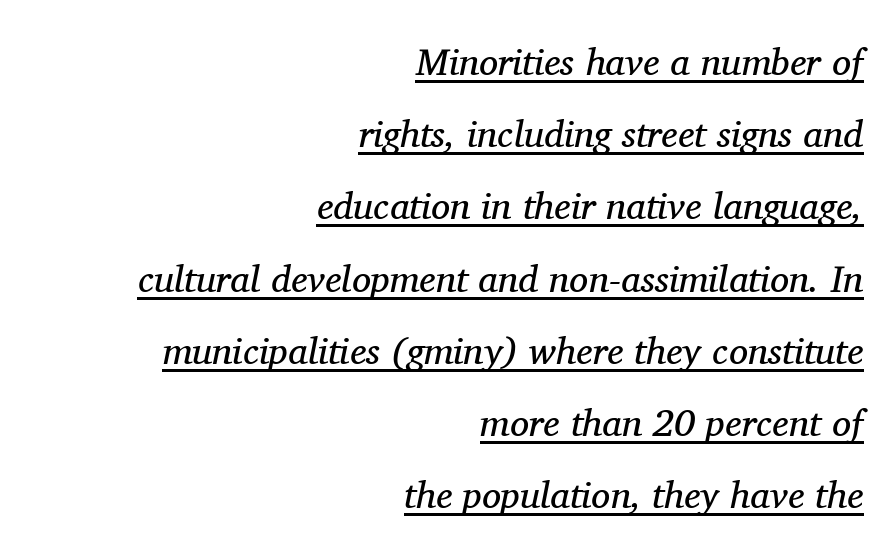
Stroke thickness stays within the range of a standard reading face or lighter. Students, observe: this is what heavily led, spacious text looks like. Italic: yes, the glyphs are oblique. Look at the bottom of the vertical strokes: they flare into serifs here. Which margin do the lines hug? The right one — the left edge is uneven.
